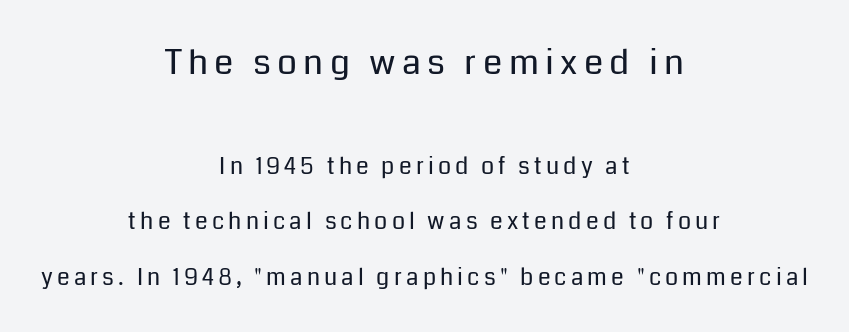
The letters stand upright; this is a roman face. Type without underlining. Each letter keeps its own natural width here, so spacing adapts to shape. No letter is thick-stroked: the sample isn't bold. Look at the glyph heights: the upper group is clearly the bigger setting. The letters carry no serifs — their stems end cleanly without finishing strokes.
